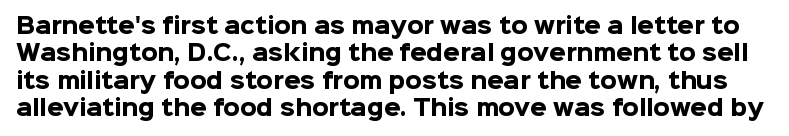
{"italic": "no", "bold": "yes", "underline": "no", "line_spacing": "normal", "line_spacing_ratio": 1.3, "letter_spacing": "normal", "letter_spacing_em": 0.0, "glyph_px": 21}
